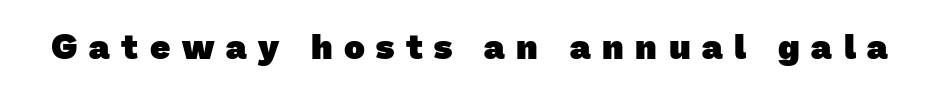
{"serif": "no", "bold": "yes", "weight": "heavy", "width": "normal", "stroke_contrast": "low", "x_height": "medium", "monospaced": "no", "underline": "no", "letter_spacing": "wide", "letter_spacing_em": 0.33, "glyph_px": 35}
